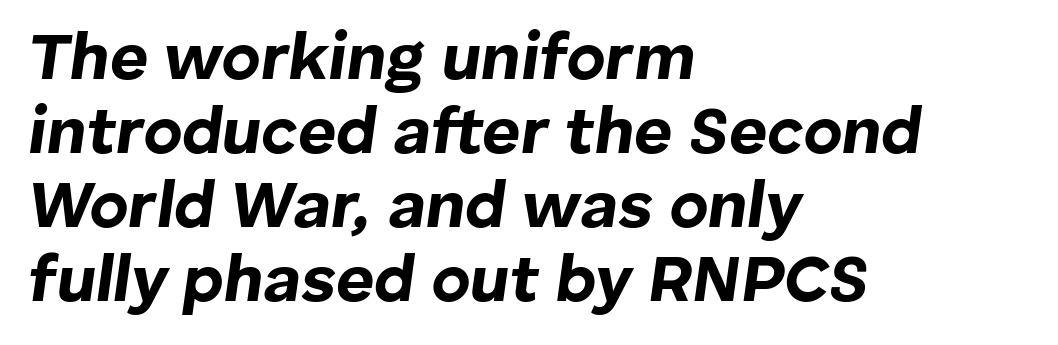
Q: Is the text bold? A: Yes.
Q: Is the text italic (slanted)? A: Yes, it leans right by about 8 degrees.
Q: Is the text underlined? A: No.
Q: How is the paragraph aligned? A: Left-aligned.
Q: Is the spacing between letters normal or unusually wide? A: Normal.
Q: Is the spacing between lines tight, normal or loose? A: Tight.
Q: Width (condensed, normal, or wide)? A: Normal.
Q: Stroke contrast? A: Low.
Q: x-height? A: Medium.
Q: Monospaced? A: No.
